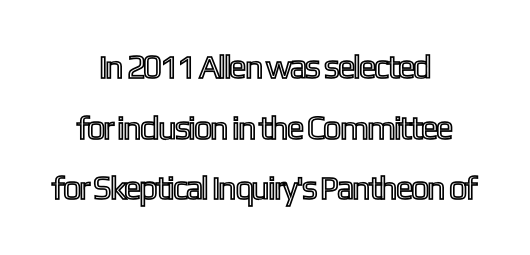
{"italic": "no", "width": "condensed", "x_height": "medium", "monospaced": "no", "underline": "no", "align": "center", "line_spacing_ratio": 1.84, "letter_spacing": "normal", "letter_spacing_em": 0.0, "glyph_px": 33}
